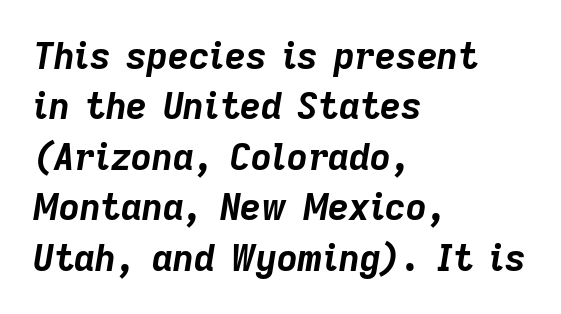
The image shows 36 px bold type, italic (leaning right); set left-aligned, normal line spacing (1.4x), normal letter spacing, not underlined; low stroke contrast and a medium x-height.
